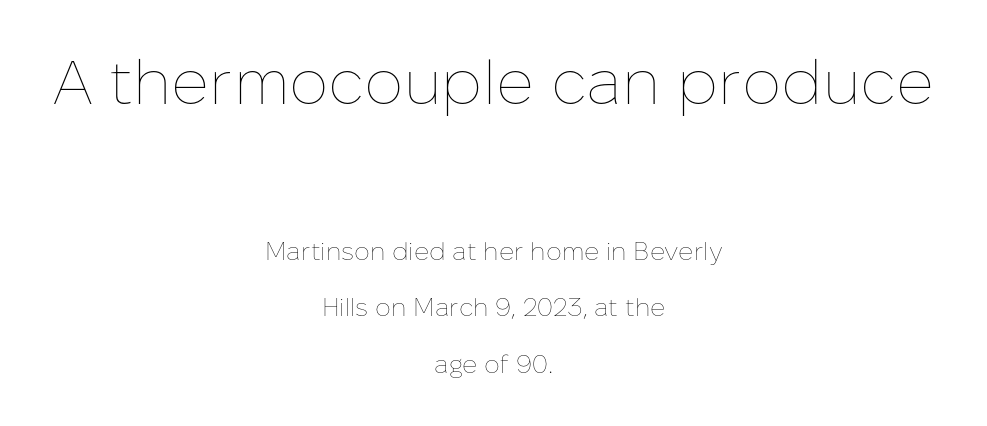
{"italic": "no", "bold": "no", "weight": "thin", "width": "normal", "stroke_contrast": "low", "x_height": "medium", "monospaced": "no", "underline": "no", "align": "center", "line_spacing": "loose", "line_spacing_ratio": 2.25, "letter_spacing": "normal", "letter_spacing_em": 0.0, "larger_block": "first", "size_ratio": 2.48, "glyph_px": 62}
